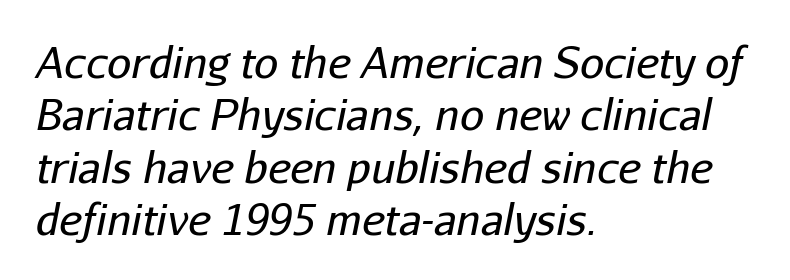
{"italic": "yes", "lean": "right", "slant_degrees": 11, "bold": "no", "weight": "regular", "width": "normal", "stroke_contrast": "low", "x_height": "medium", "monospaced": "no", "underline": "no", "align": "left", "line_spacing_ratio": 1.22, "letter_spacing": "normal", "letter_spacing_em": 0.0, "glyph_px": 43}
